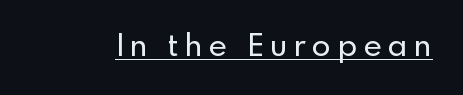
Q: Is the text italic (slanted)? A: No, it is upright.
Q: Is the typeface a serif or a sans-serif typeface? A: Sans-serif.
Q: Is the text underlined? A: Yes.
Q: Is the spacing between letters normal or unusually wide? A: Unusually wide.
Q: Width (condensed, normal, or wide)? A: Normal.
Q: x-height? A: Small.
Q: Monospaced? A: No.
